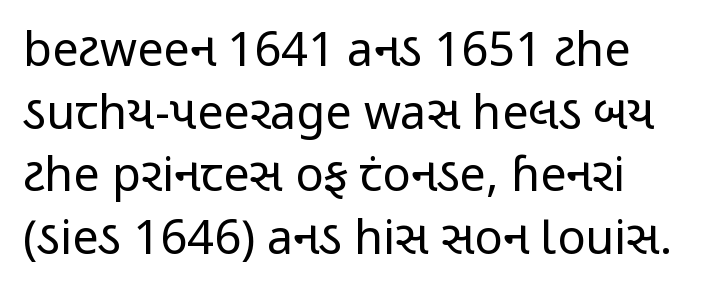
Italic? Not at all — the glyphs are vertical. Successive baselines arrive at the customary interval. The face looks like a standard text weight, possibly lighter. To sum up the face: it is a sans, with no serifs.
